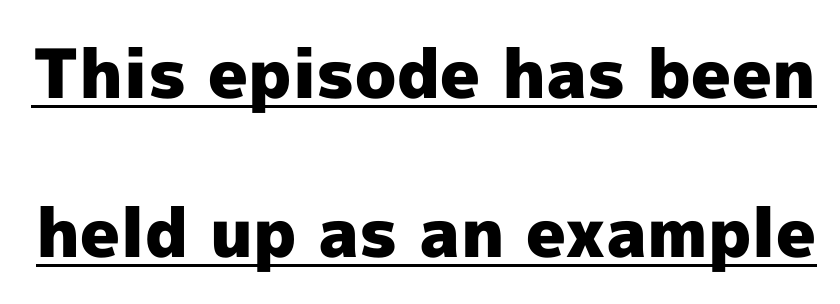
{"serif": "no", "italic": "no", "bold": "yes", "weight": "heavy", "width": "normal", "x_height": "medium", "monospaced": "no", "underline": "yes", "line_spacing": "loose", "line_spacing_ratio": 2.34, "letter_spacing": "normal", "letter_spacing_em": 0.0, "glyph_px": 68}
